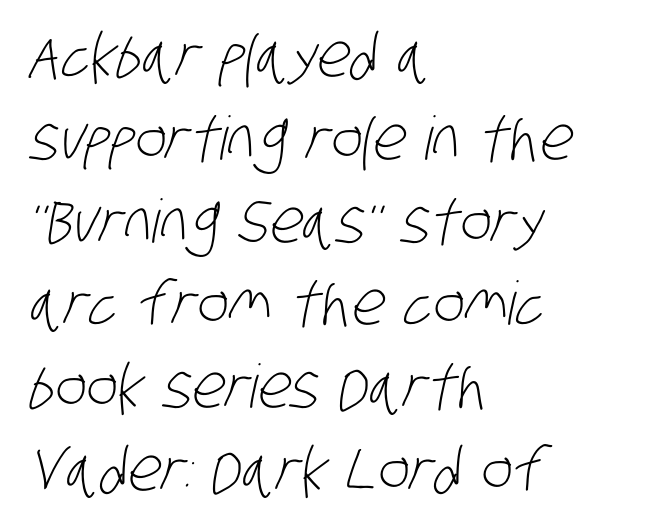
{"serif": "no", "bold": "no", "weight": "light", "width": "condensed", "stroke_contrast": "low", "x_height": "large", "monospaced": "no", "underline": "no", "align": "left", "line_spacing": "normal", "line_spacing_ratio": 1.38, "letter_spacing": "normal", "letter_spacing_em": 0.0, "glyph_px": 60}
